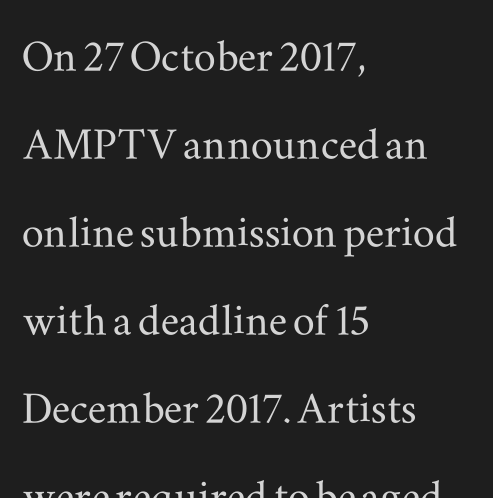
{"serif": "yes", "italic": "no", "width": "wide", "stroke_contrast": "medium", "x_height": "small", "monospaced": "no", "underline": "no", "align": "left", "line_spacing": "normal", "line_spacing_ratio": 1.6, "letter_spacing": "normal", "letter_spacing_em": 0.0, "glyph_px": 55}
